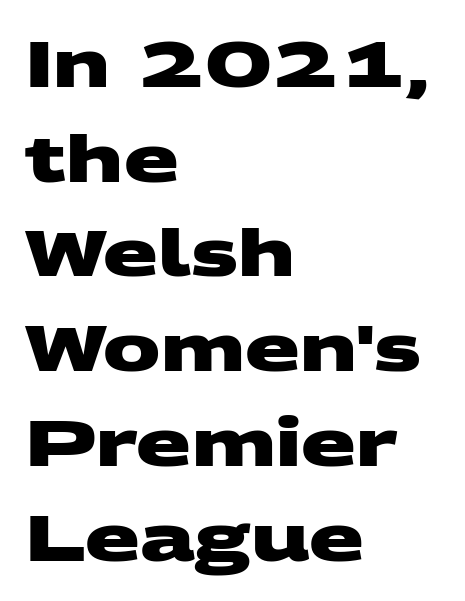
{"serif": "no", "bold": "yes", "weight": "heavy", "width": "wide", "stroke_contrast": "medium", "x_height": "large", "monospaced": "no", "underline": "no", "align": "left", "line_spacing": "normal", "line_spacing_ratio": 1.48, "letter_spacing": "normal", "letter_spacing_em": 0.0, "glyph_px": 64}
